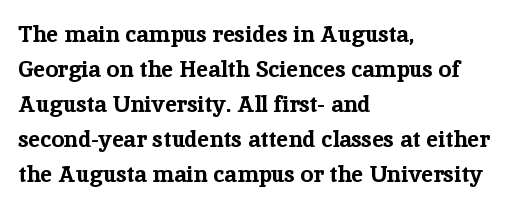
{"italic": "no", "bold": "yes", "underline": "no", "align": "left", "line_spacing": "normal", "line_spacing_ratio": 1.52, "letter_spacing": "normal", "letter_spacing_em": 0.0, "glyph_px": 23}
